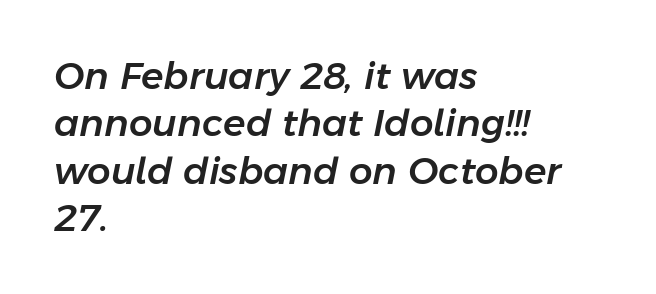
How would I describe the line gaps? Plain and ordinary. Short note: letters normally spaced. All the whitespace from short lines collects on the right. This sample has the flowing, uneven cadence of proportional lettering. Underlining? Definitely not there.
